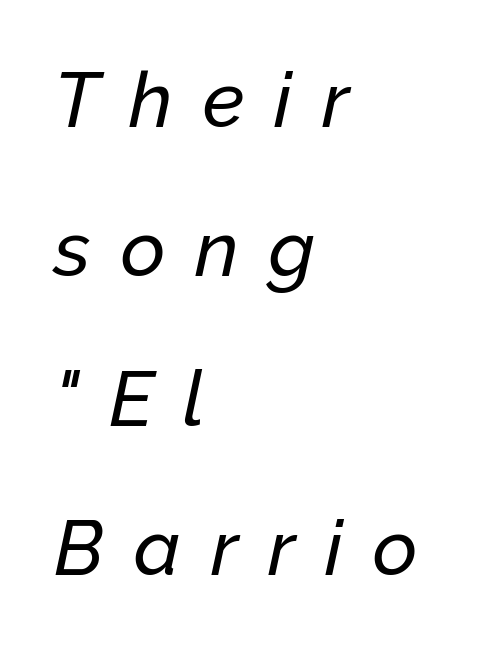
The passage is arranged the way most books set body copy — flush left. The zone under the glyphs is completely vacant. Students, note that the glyphs here are deliberately spaced far apart. The whole block is typeset with a tilt. A typesetter would call this proportional, since set widths differ per character.
